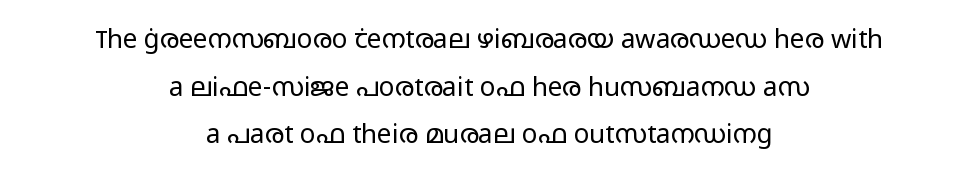
Unmarked baselines from the first word to the last. The letters stand upright; this is a roman face. Neither beginnings nor endings align; midpoints do. There is no visible air inserted between adjacent glyphs. The weight tops out at a normal text grade.
